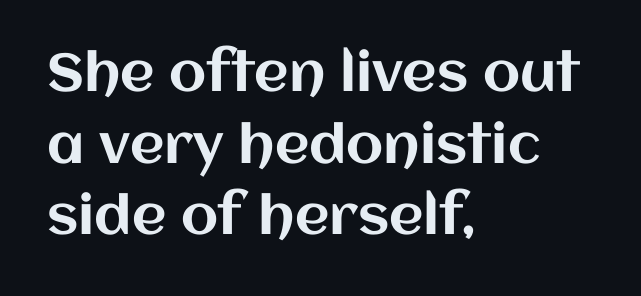
This rendering features lettering with no underline. Honestly, the row spacing looks completely unremarkable. Between one letter and the next there's only the usual sliver of space. Horizontal alignment here is leftward, the default for most running prose. The lettering holds an erect, upright posture throughout. Proportional: the letters do not fall into vertical columns.
